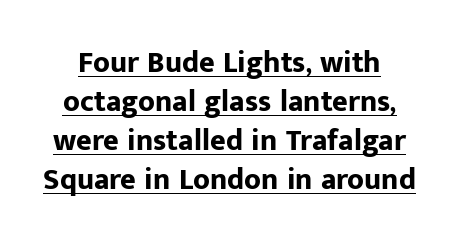
Q: Is the text bold? A: Yes.
Q: Is the text italic (slanted)? A: No, it is upright.
Q: Is the typeface a serif or a sans-serif typeface? A: Sans-serif.
Q: Is the text underlined? A: Yes.
Q: Is the spacing between letters normal or unusually wide? A: Normal.
Q: Is the spacing between lines tight, normal or loose? A: Normal.
Q: Width (condensed, normal, or wide)? A: Normal.
Q: Stroke contrast? A: Low.
Q: x-height? A: Medium.
Q: Monospaced? A: No.
